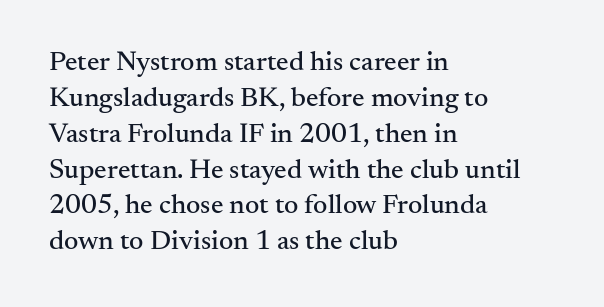
Here the glyphs are tracked normally, forming tight word shapes. The string is rendered with underlining switched off. Observe the serifs anchoring each vertical stroke in this sample. The paragraph has a hard left edge and a soft right edge.
